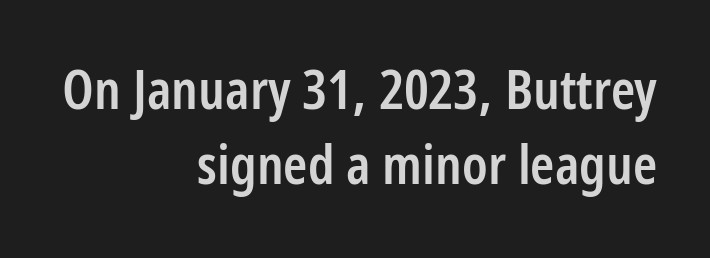
The leading is moderate, giving the passage an even texture. Leftover space on each line is placed entirely before the opening word. Nope, not italic — everything's standing straight. Nobody drew a line under any word here. The font family rendered here belongs to the sans-serif group.
